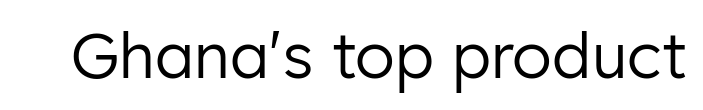
You could not count columns in this text — the font is proportionally spaced. The letters sit at their default tracking, neither squeezed nor spread. Anything drawn beneath the words? Only blank space. Upright lettering throughout. I'd call this a sans setting — the letters go barefoot. Is the stroke heavy? The answer is a plain regular-or-lighter.
